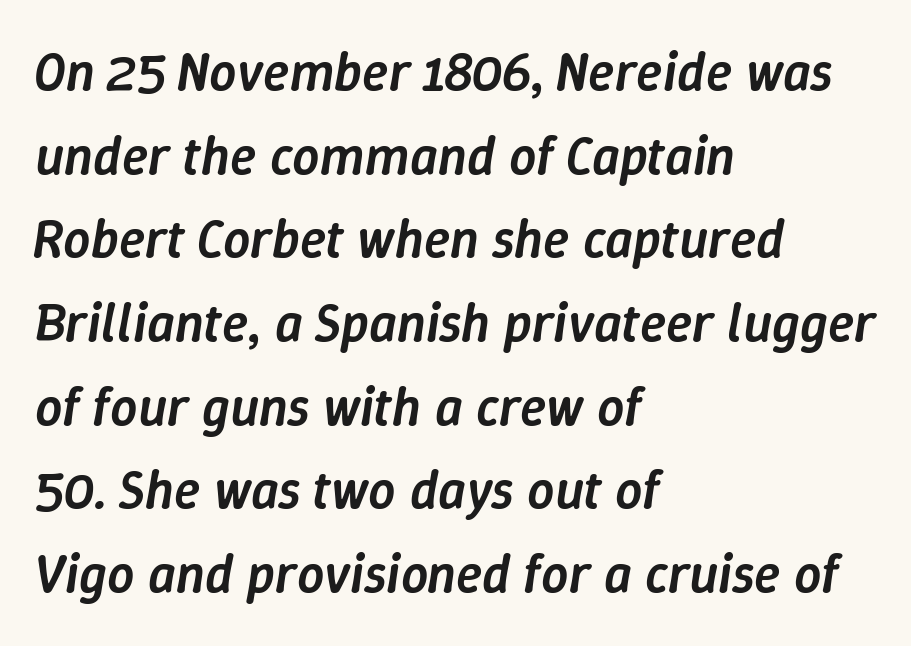
Q: Is the text bold? A: Semi-bold.
Q: Is the text italic (slanted)? A: Yes, it leans right by about 9 degrees.
Q: Is the text underlined? A: No.
Q: How is the paragraph aligned? A: Left-aligned.
Q: Is the spacing between letters normal or unusually wide? A: Normal.
Q: Is the spacing between lines tight, normal or loose? A: Normal.
Q: Width (condensed, normal, or wide)? A: Normal.
Q: Stroke contrast? A: Low.
Q: x-height? A: Medium.
Q: Monospaced? A: No.
